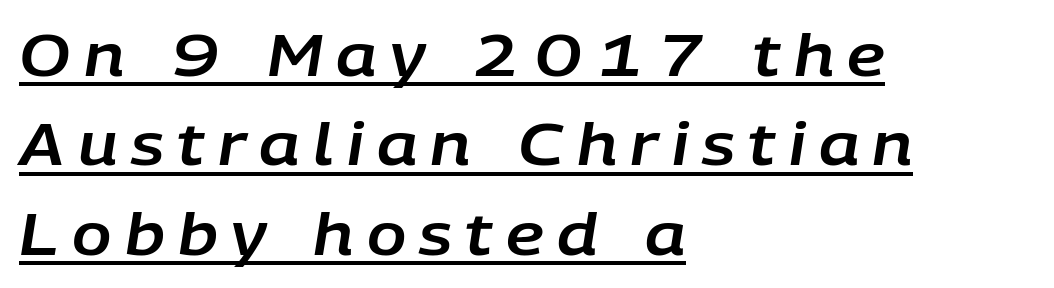
Q: Is the text italic (slanted)? A: Yes, it leans right by about 9 degrees.
Q: Is the text underlined? A: Yes.
Q: How is the paragraph aligned? A: Left-aligned.
Q: Is the spacing between letters normal or unusually wide? A: Unusually wide.
Q: Is the spacing between lines tight, normal or loose? A: Normal.
Q: Width (condensed, normal, or wide)? A: Normal.
Q: Stroke contrast? A: Low.
Q: x-height? A: Large.
Q: Monospaced? A: No.
